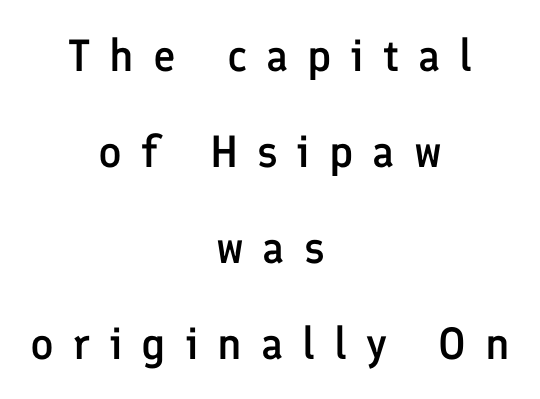
{"serif": "no", "italic": "no", "bold": "semi", "weight": "semibold", "width": "normal", "stroke_contrast": "low", "x_height": "medium", "monospaced": "no", "underline": "no", "align": "center", "line_spacing": "loose", "line_spacing_ratio": 2.13, "letter_spacing": "wide", "letter_spacing_em": 0.42, "glyph_px": 45}
